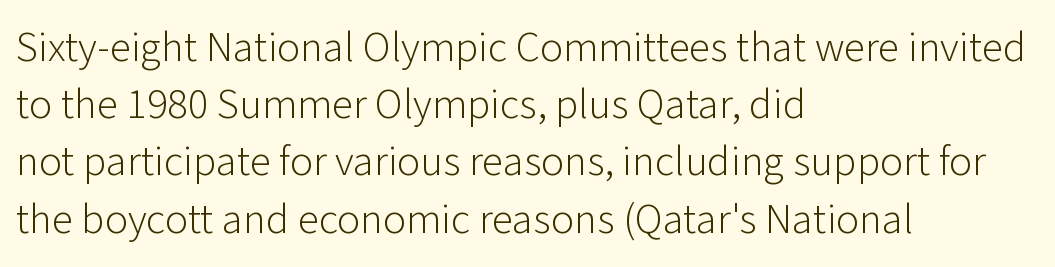
Q: Is the text bold? A: No.
Q: Is the text italic (slanted)? A: No, it is upright.
Q: Is the typeface a serif or a sans-serif typeface? A: Sans-serif.
Q: Is the text underlined? A: No.
Q: How is the paragraph aligned? A: Left-aligned.
Q: Is the spacing between letters normal or unusually wide? A: Normal.
Q: Is the spacing between lines tight, normal or loose? A: Normal.
Q: Width (condensed, normal, or wide)? A: Normal.
Q: Stroke contrast? A: Low.
Q: x-height? A: Medium.
Q: Monospaced? A: No.
